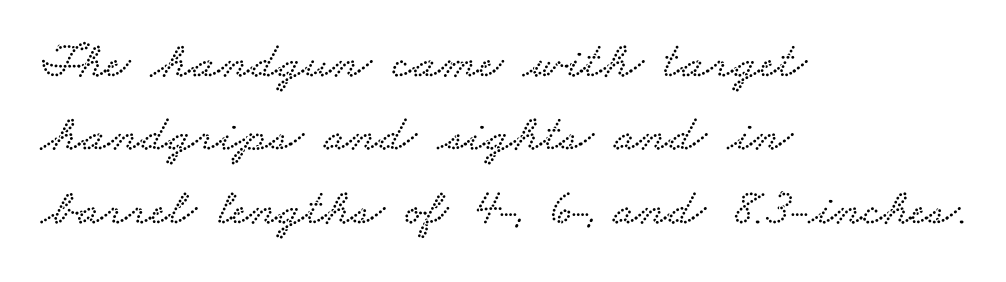
The image shows 52 px wide serif type; set left-aligned, normal line spacing (1.41x), normal letter spacing, not underlined; low stroke contrast and a small x-height.
